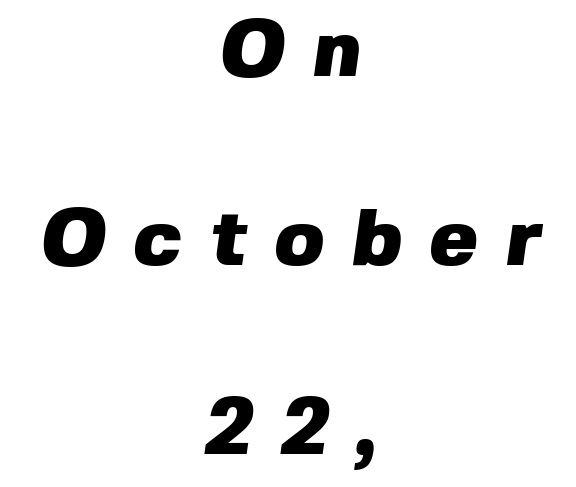
{"serif": "no", "bold": "yes", "weight": "heavy", "width": "normal", "stroke_contrast": "low", "x_height": "medium", "monospaced": "no", "underline": "no", "align": "center", "line_spacing": "loose", "line_spacing_ratio": 2.36, "letter_spacing": "wide", "letter_spacing_em": 0.35, "glyph_px": 80}
